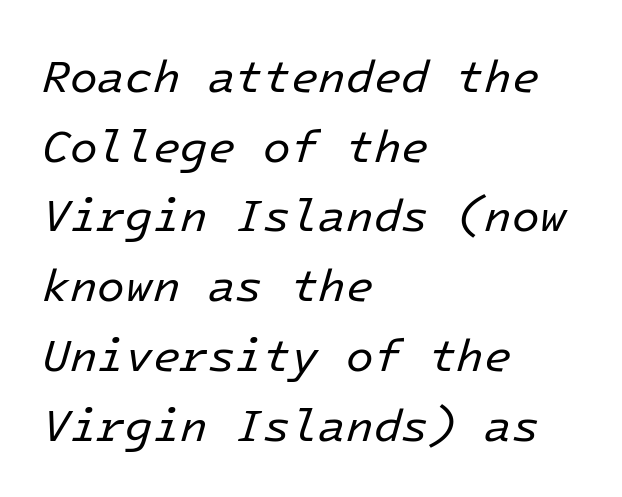
Is the stroke heavy? The answer is a plain regular-or-lighter. The line texture is even and compact thanks to regular tracking. This sample uses an oblique cut, with every glyph tilted off the vertical. Caption: multi-line text, flush left, ragged right. These lines sit exactly where default settings would place them.
